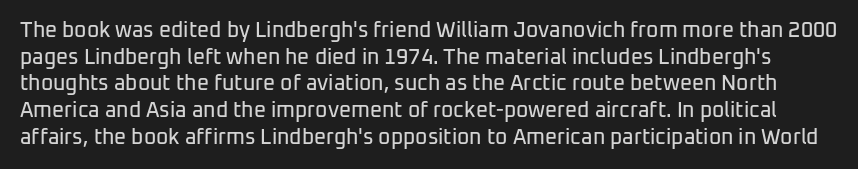
The image shows 21 px text type, upright; set normal line spacing (1.27x), normal letter spacing, not underlined.
